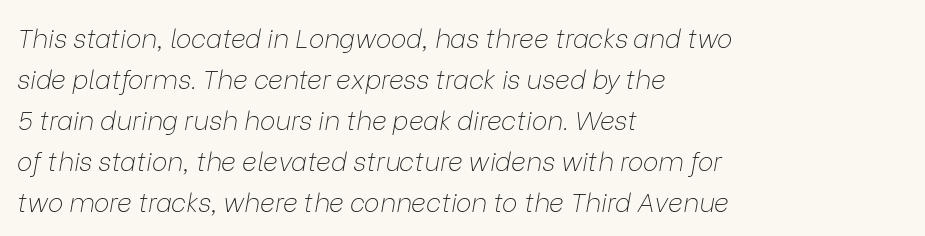
{"italic": "yes", "lean": "right", "slant_degrees": 9, "bold": "no", "underline": "no", "align": "left", "line_spacing": "normal", "line_spacing_ratio": 1.58, "letter_spacing": "normal", "letter_spacing_em": 0.0, "glyph_px": 26}
